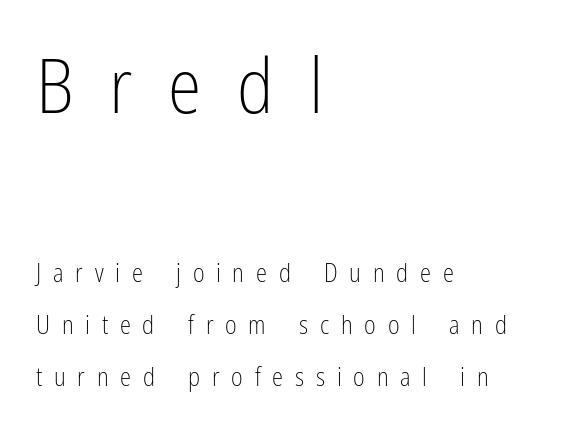
The image shows 76 px light, condensed sans-serif type, upright; set left-aligned, loose line spacing (2.09x), unusually wide letter spacing (+0.47 em), not underlined; the first (top) block is 3.04x larger; low stroke contrast and a medium x-height.
